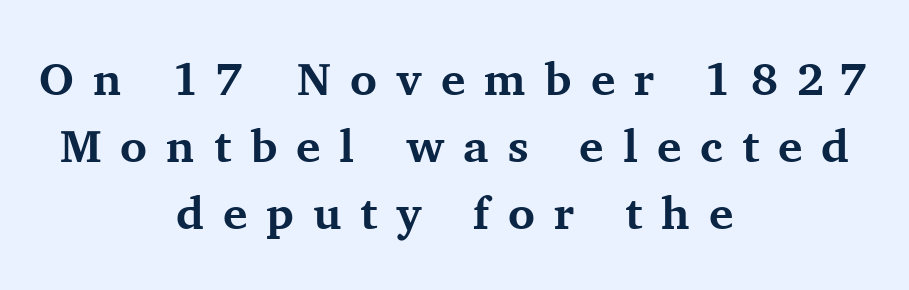
{"serif": "yes", "italic": "no", "bold": "yes", "weight": "bold", "width": "normal", "stroke_contrast": "medium", "x_height": "medium", "monospaced": "no", "underline": "no", "align": "center", "line_spacing": "normal", "line_spacing_ratio": 1.46, "letter_spacing": "wide", "letter_spacing_em": 0.41, "glyph_px": 46}
